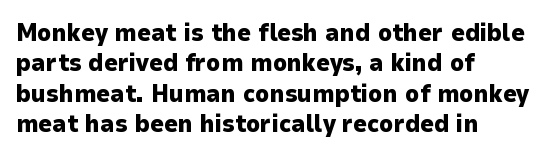
The image shows 24 px bold type, upright; set left-aligned, normal line spacing (1.27x), normal letter spacing, not underlined.
